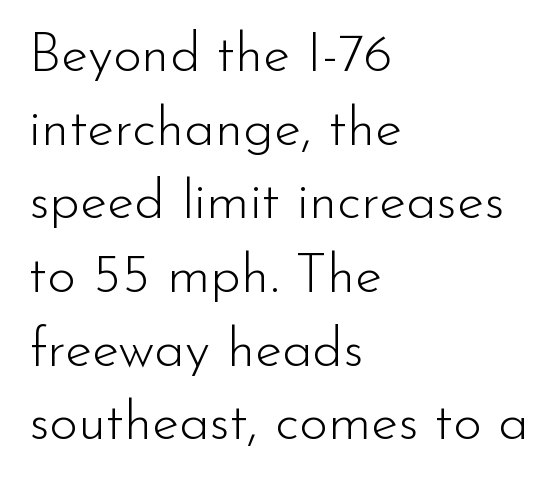
Nothing sits at the stroke ends, so this counts as sans-serif. Clear beneath every line of the passage. Baseline-to-baseline distance is the conventional proportion of letter height. Is this a fixed-width face? No — the glyphs have proportional, varying widths.
